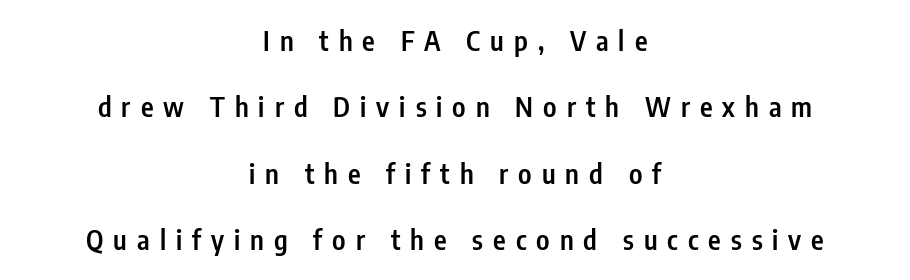
{"italic": "no", "bold": "semi", "underline": "no", "align": "center", "line_spacing": "loose", "line_spacing_ratio": 2.46, "letter_spacing": "wide", "letter_spacing_em": 0.37, "glyph_px": 27}
